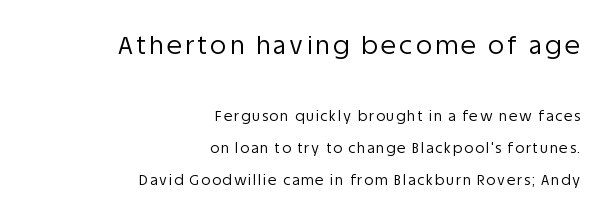
The image shows 25 px text type, upright; set right-aligned, loose line spacing (2.29x), not underlined; the first (top) block is 1.79x larger.
